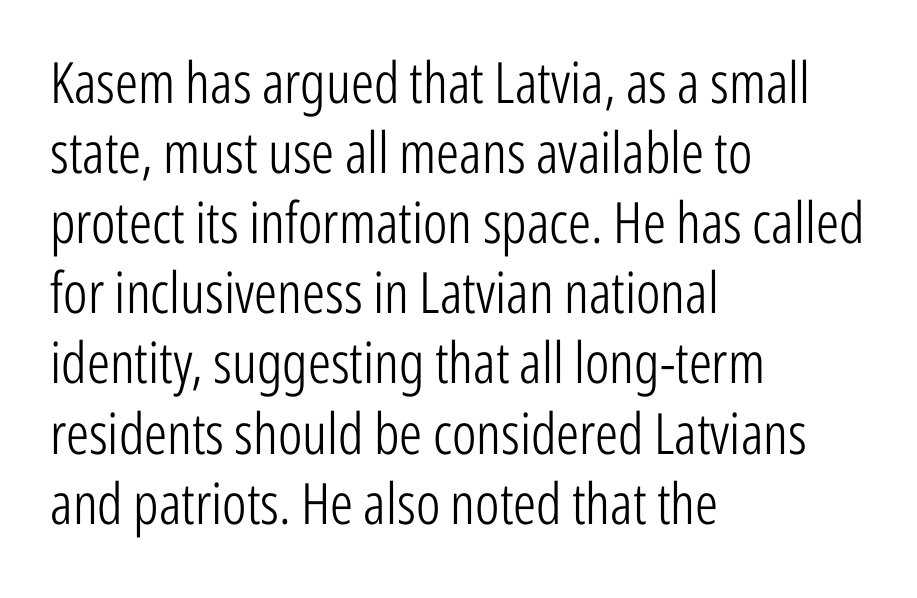
{"serif": "no", "italic": "no", "bold": "no", "weight": "light", "width": "condensed", "stroke_contrast": "low", "x_height": "medium", "monospaced": "no", "underline": "no", "align": "left", "line_spacing_ratio": 1.23, "letter_spacing": "normal", "letter_spacing_em": 0.0, "glyph_px": 57}
